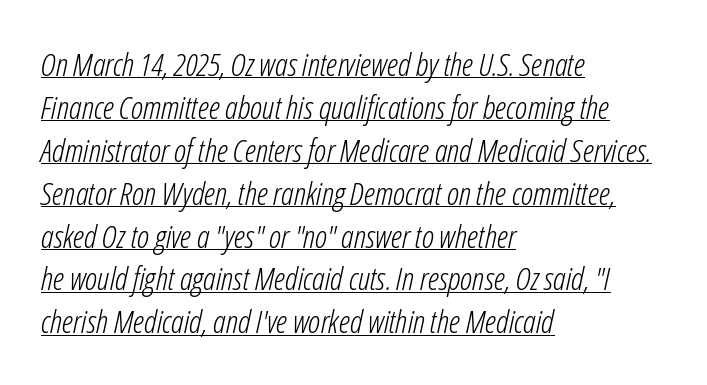
Think of a printed novel: that variable character pitch is what you see here. This sample uses an oblique cut, with every glyph tilted off the vertical. A normal amount of white space separates one row of letters from the next. Horizontally, the lines are justified to the leading edge only. Caption: face not bold, strokes unweighted.
